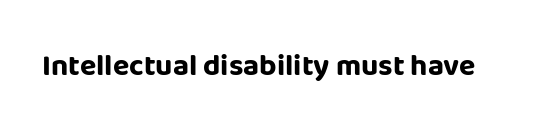
The image shows 30 px bold sans-serif type, upright; set normal letter spacing, not underlined; low stroke contrast and a large x-height.
